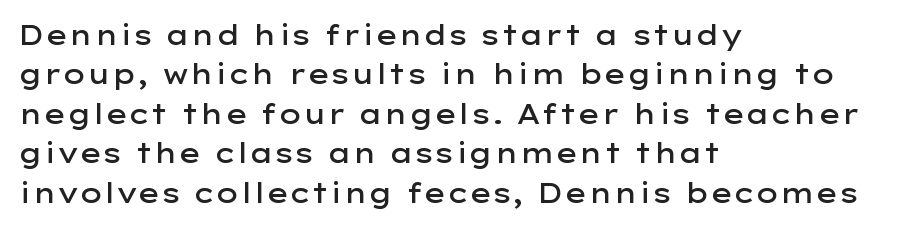
{"italic": "no", "bold": "semi", "underline": "no", "align": "left", "line_spacing": "normal", "line_spacing_ratio": 1.46, "letter_spacing": "normal", "letter_spacing_em": 0.0, "glyph_px": 27}
